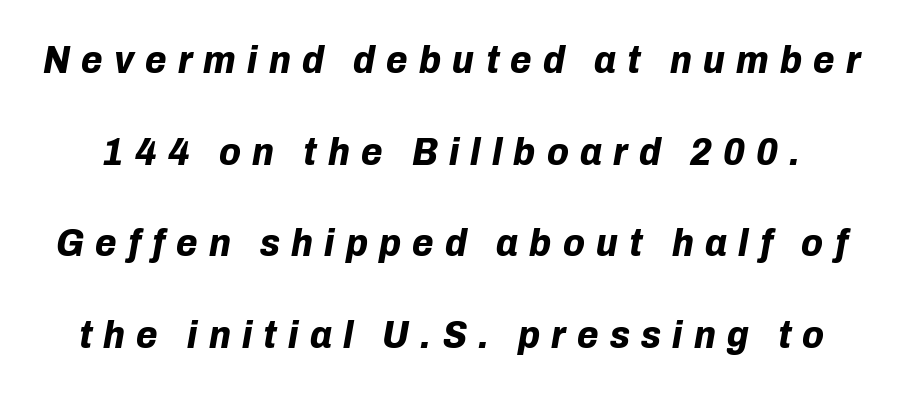
These lines carry a lot of weight — the face is fully bold. Loose tracking; the words dissolve into strings of separated letters. The strip under each line holds only bare page. The face used here has a pronounced slope to its letters.
